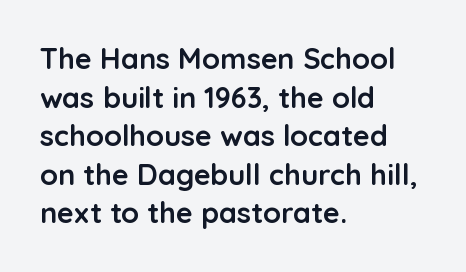
Unlike a traditional serif, this face leaves its strokes unadorned. Compared with typical paragraphs, the rows here are spaced about the same. Typeset ragged right — the left edge is the straight one. Each word holds together tightly as a unit, with standard inter-letter gaps. Varying glyph widths throughout — classic text-font behaviour. If you drew a line through each stem, it would be perfectly vertical.
